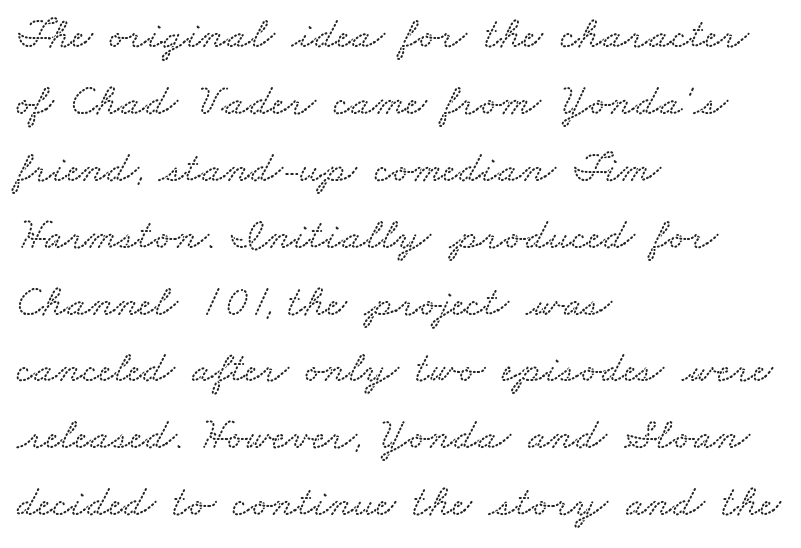
The image shows 44 px wide type; set left-aligned, normal line spacing (1.52x), normal letter spacing, not underlined; low stroke contrast and a small x-height.
